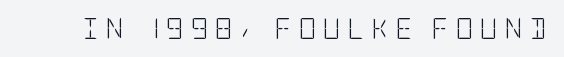
The image shows 21 px text type, upright; set unusually wide letter spacing (+0.34 em), not underlined.
